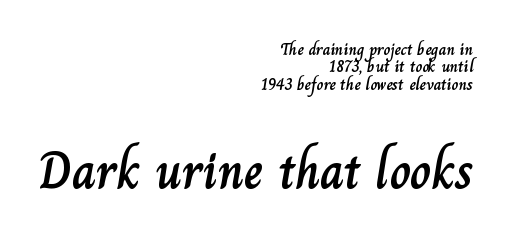
Cramped leading. How are the letters spaced? Ordinarily, with no added tracking. Small over large — that's the arrangement of the two blocks here. Words float on clear page, feet unadorned. Layout note: lines flush right.
